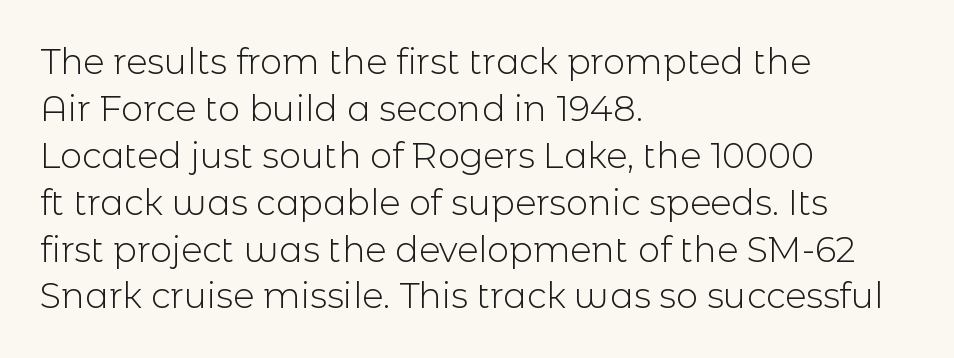
{"serif": "no", "italic": "no", "bold": "no", "weight": "light", "width": "normal", "x_height": "medium", "monospaced": "no", "underline": "no", "align": "left", "line_spacing": "normal", "line_spacing_ratio": 1.34, "letter_spacing": "normal", "letter_spacing_em": 0.0, "glyph_px": 35}
